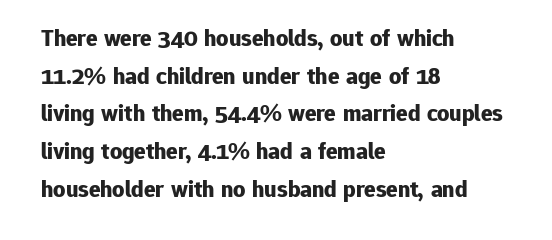
Heavy, bold letterforms. Quick note: underline off. The space between consecutive lines is moderate. This is roman type, the default non-slanted kind. The compositor pushed each line to the left boundary.
